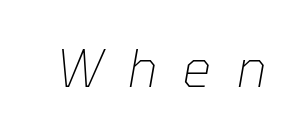
Q: Is the text bold? A: No.
Q: Is the text italic (slanted)? A: Yes, it leans right by about 10 degrees.
Q: Is the text underlined? A: No.
Q: Is the spacing between letters normal or unusually wide? A: Unusually wide.
Q: Width (condensed, normal, or wide)? A: Normal.
Q: Stroke contrast? A: Low.
Q: x-height? A: Medium.
Q: Monospaced? A: No.
